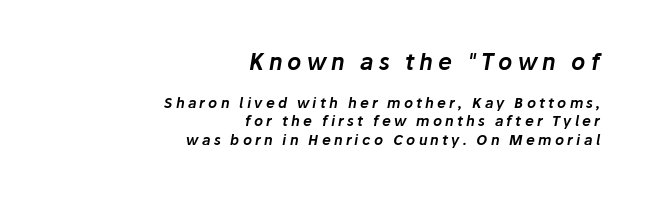
Q: Is the text italic (slanted)? A: Yes, it leans right by about 10 degrees.
Q: Is the text underlined? A: No.
Q: How is the paragraph aligned? A: Right-aligned.
Q: Is the spacing between letters normal or unusually wide? A: Unusually wide.
Q: Is the spacing between lines tight, normal or loose? A: Normal.
Q: Which block of text is set in a larger size, the first (top) or the second (bottom)? A: The first (top) one.
